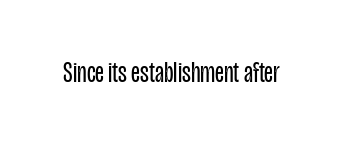
Q: Is the text bold? A: No.
Q: Is the text italic (slanted)? A: No, it is upright.
Q: Is the typeface a serif or a sans-serif typeface? A: Sans-serif.
Q: Is the text underlined? A: No.
Q: Is the spacing between letters normal or unusually wide? A: Normal.
Q: Width (condensed, normal, or wide)? A: Condensed.
Q: Stroke contrast? A: Low.
Q: x-height? A: Large.
Q: Monospaced? A: No.
